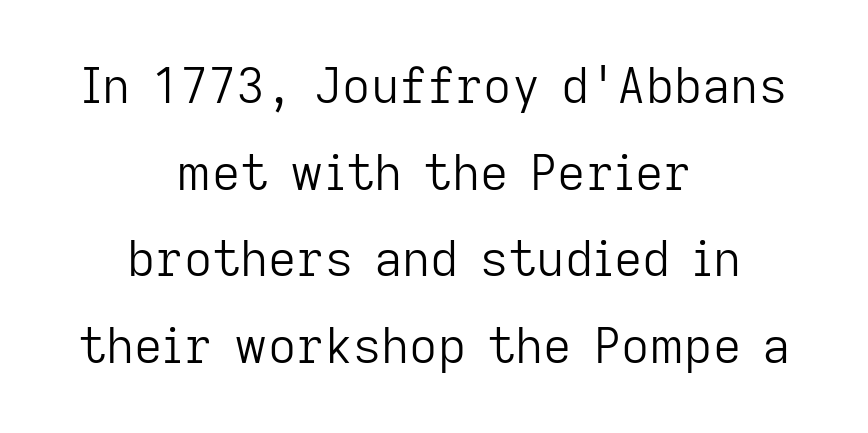
Each letter keeps its own natural width here, so spacing adapts to shape. The rendering keeps characters at their native spacing. Nothing heavy about these letters — not bold at all. The setting favours the middle, as headings and verse often do.
